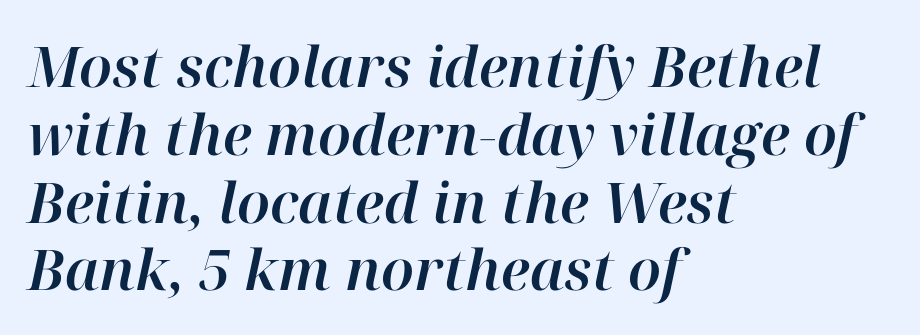
The image shows 56 px text type, italic (leaning right); set left-aligned, line spacing 1.21x, normal letter spacing, not underlined; high stroke contrast and a medium x-height.
